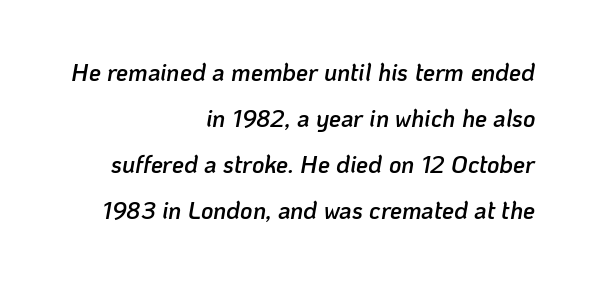
As a designer I'd log this as weight 600, semibold. Characters follow at the spacing the type designer built in. Clear beneath every line of the passage. Compared with ordinary roman type, these characters are visibly tilted. Reading down the column, the eye jumps a long way to each next line.
